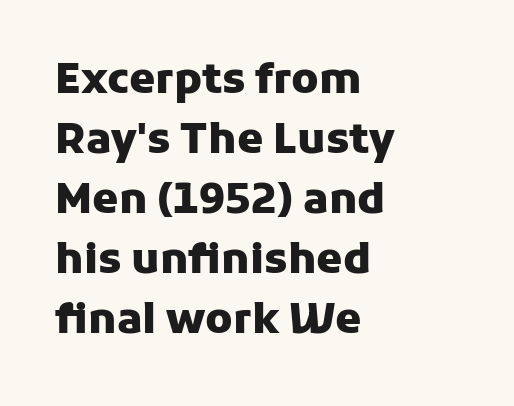
Q: Is the text bold? A: Yes.
Q: Is the text italic (slanted)? A: No, it is upright.
Q: Is the typeface a serif or a sans-serif typeface? A: Sans-serif.
Q: Is the text underlined? A: No.
Q: How is the paragraph aligned? A: Left-aligned.
Q: Is the spacing between letters normal or unusually wide? A: Normal.
Q: Is the spacing between lines tight, normal or loose? A: Normal.
Q: Width (condensed, normal, or wide)? A: Normal.
Q: Stroke contrast? A: Low.
Q: x-height? A: Medium.
Q: Monospaced? A: No.
